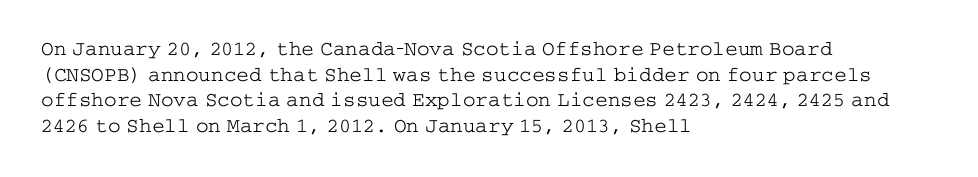
Q: Is the text bold? A: No.
Q: Is the text italic (slanted)? A: No, it is upright.
Q: Is the text underlined? A: No.
Q: How is the paragraph aligned? A: Left-aligned.
Q: Is the spacing between letters normal or unusually wide? A: Normal.
